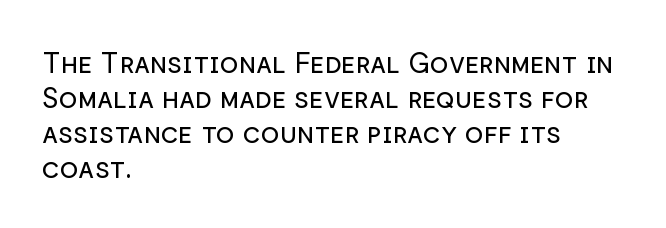
Visually the block forms a straight wall on the left and a jagged coastline on the right. Interline gaps are of average width in this sample. The font family rendered here belongs to the sans-serif group. No chunkiness to these letters — they're not bold. Style check: upright.
